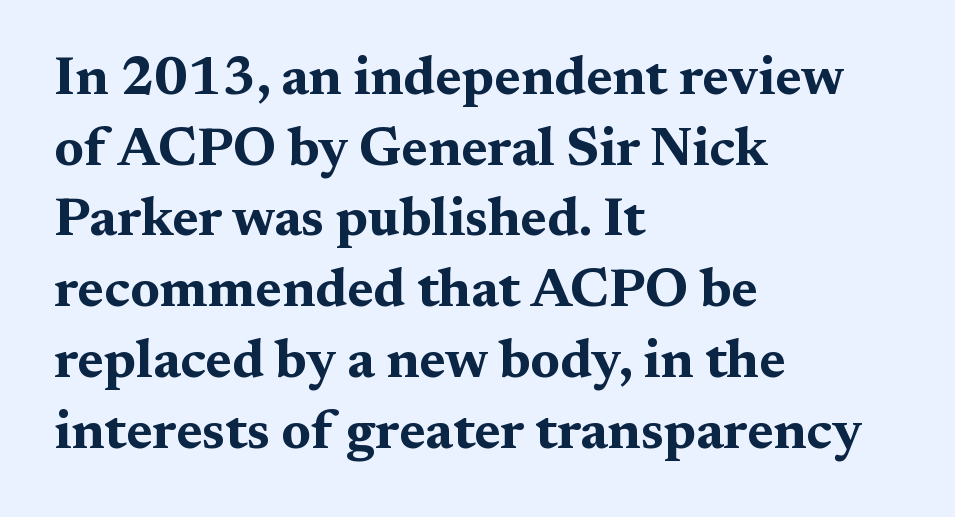
Q: Is the text bold? A: Yes.
Q: Is the text italic (slanted)? A: No, it is upright.
Q: Is the typeface a serif or a sans-serif typeface? A: Serif.
Q: Is the text underlined? A: No.
Q: How is the paragraph aligned? A: Left-aligned.
Q: Is the spacing between letters normal or unusually wide? A: Normal.
Q: Is the spacing between lines tight, normal or loose? A: Normal.
Q: Width (condensed, normal, or wide)? A: Wide.
Q: Stroke contrast? A: Medium.
Q: x-height? A: Medium.
Q: Monospaced? A: No.
